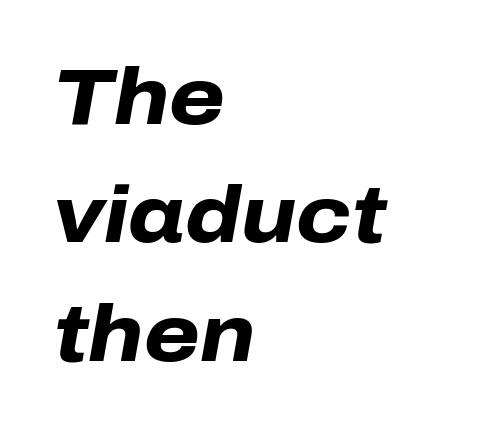
{"italic": "yes", "lean": "right", "slant_degrees": 10, "bold": "yes", "weight": "heavy", "width": "normal", "stroke_contrast": "low", "x_height": "medium", "monospaced": "no", "underline": "no", "align": "left", "line_spacing": "normal", "line_spacing_ratio": 1.48, "letter_spacing": "normal", "letter_spacing_em": 0.0, "glyph_px": 80}
